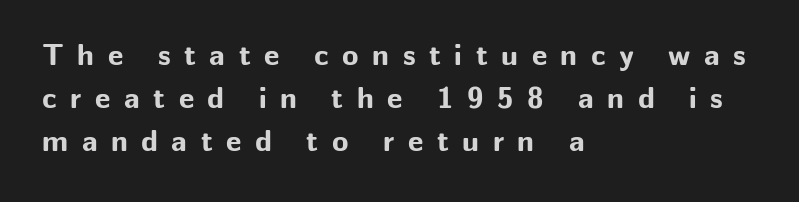
The image shows 30 px bold sans-serif type, upright; set left-aligned, normal line spacing (1.44x), unusually wide letter spacing (+0.45 em), not underlined; low stroke contrast and a medium x-height.
